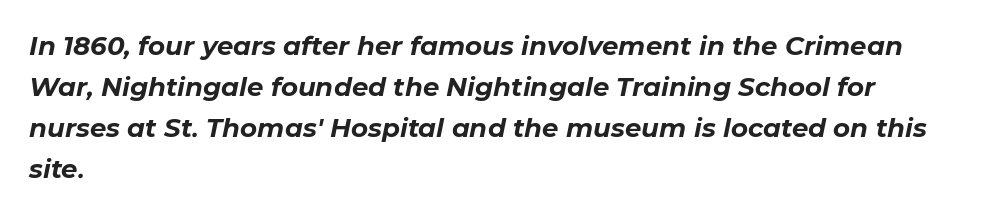
Q: Is the text bold? A: Yes.
Q: Is the text italic (slanted)? A: Yes, it leans right by about 11 degrees.
Q: Is the text underlined? A: No.
Q: How is the paragraph aligned? A: Left-aligned.
Q: Is the spacing between letters normal or unusually wide? A: Normal.
Q: Is the spacing between lines tight, normal or loose? A: Normal.
